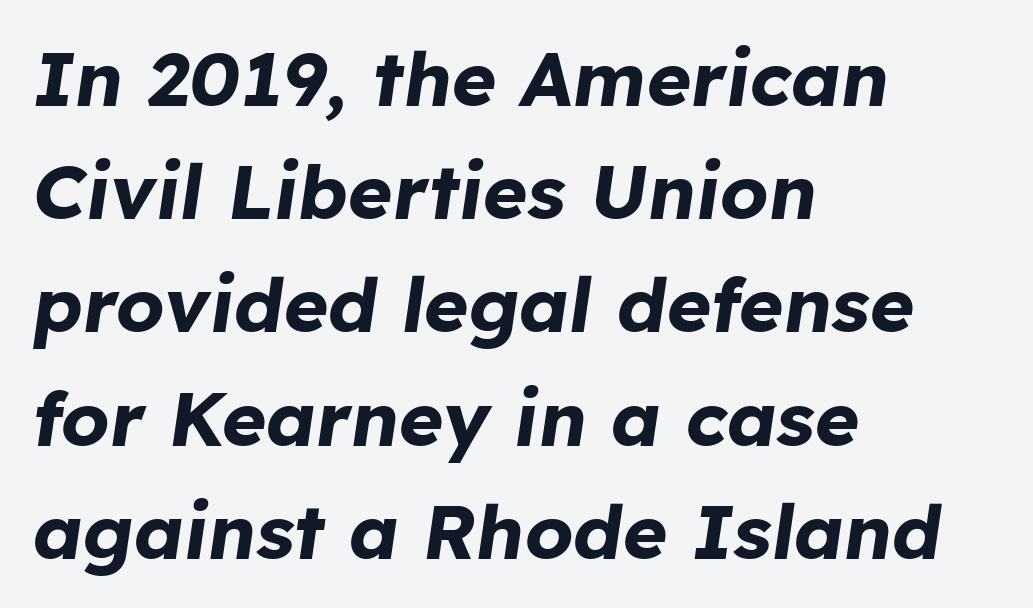
{"italic": "yes", "lean": "right", "slant_degrees": 8, "bold": "yes", "weight": "bold", "width": "normal", "stroke_contrast": "low", "x_height": "medium", "monospaced": "no", "underline": "no", "align": "left", "line_spacing": "normal", "line_spacing_ratio": 1.49, "letter_spacing": "normal", "letter_spacing_em": 0.0, "glyph_px": 76}
